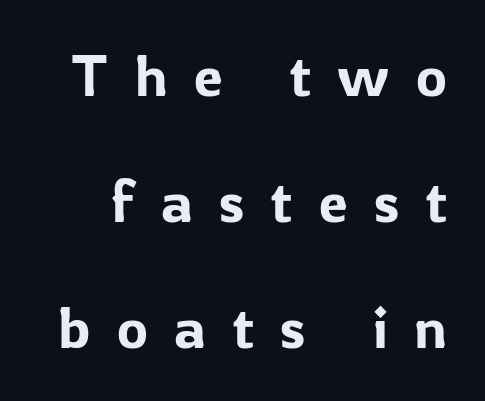
Clear beneath every line of the passage. A typesetter would call this proportional, since set widths differ per character. Note: no serifs on the glyphs. The rendering uses a large line-height, opening up the rows. Here the glyphs are tracked loosely, breaking word shapes into spaced letters.
